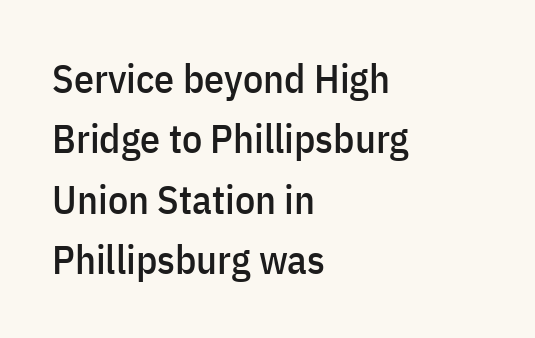
Q: Is the text italic (slanted)? A: No, it is upright.
Q: Is the typeface a serif or a sans-serif typeface? A: Sans-serif.
Q: Is the text underlined? A: No.
Q: How is the paragraph aligned? A: Left-aligned.
Q: Is the spacing between letters normal or unusually wide? A: Normal.
Q: Is the spacing between lines tight, normal or loose? A: Normal.
Q: Width (condensed, normal, or wide)? A: Condensed.
Q: Stroke contrast? A: Low.
Q: x-height? A: Medium.
Q: Monospaced? A: No.
